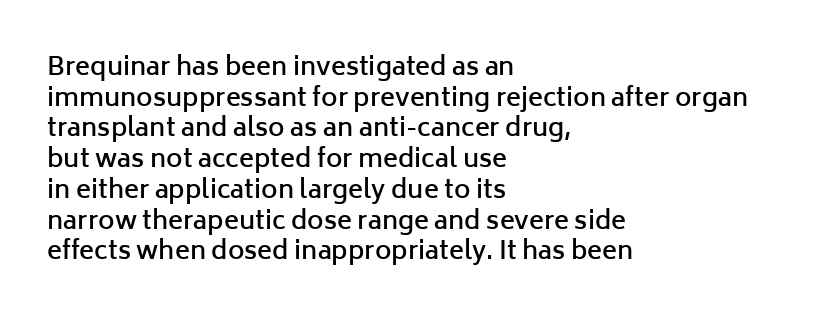
Q: Is the text bold? A: Semi-bold.
Q: Is the text italic (slanted)? A: No, it is upright.
Q: Is the text underlined? A: No.
Q: How is the paragraph aligned? A: Left-aligned.
Q: Is the spacing between letters normal or unusually wide? A: Normal.
